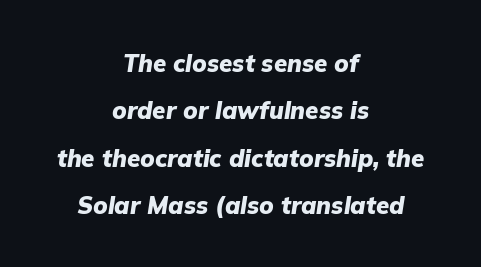
{"italic": "yes", "lean": "right", "slant_degrees": 9, "bold": "yes", "underline": "no", "align": "center", "line_spacing": "loose", "line_spacing_ratio": 1.97, "letter_spacing": "normal", "letter_spacing_em": 0.0, "glyph_px": 24}
